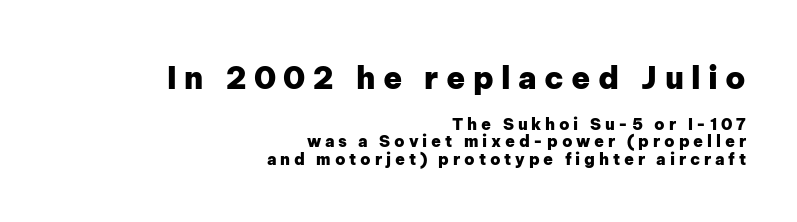
Q: Is the text bold? A: Yes.
Q: Is the text italic (slanted)? A: No, it is upright.
Q: Is the typeface a serif or a sans-serif typeface? A: Sans-serif.
Q: Is the text underlined? A: No.
Q: How is the paragraph aligned? A: Right-aligned.
Q: Is the spacing between letters normal or unusually wide? A: Unusually wide.
Q: Is the spacing between lines tight, normal or loose? A: Tight.
Q: Which block of text is set in a larger size, the first (top) or the second (bottom)? A: The first (top) one.
Q: Width (condensed, normal, or wide)? A: Normal.
Q: Stroke contrast? A: Low.
Q: x-height? A: Medium.
Q: Monospaced? A: No.
